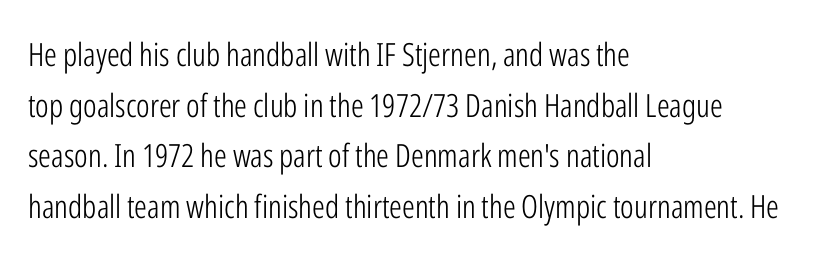
{"serif": "no", "italic": "no", "bold": "no", "weight": "light", "width": "condensed", "stroke_contrast": "low", "x_height": "medium", "monospaced": "no", "underline": "no", "align": "left", "line_spacing": "normal", "line_spacing_ratio": 1.58, "letter_spacing": "normal", "letter_spacing_em": 0.0, "glyph_px": 32}
